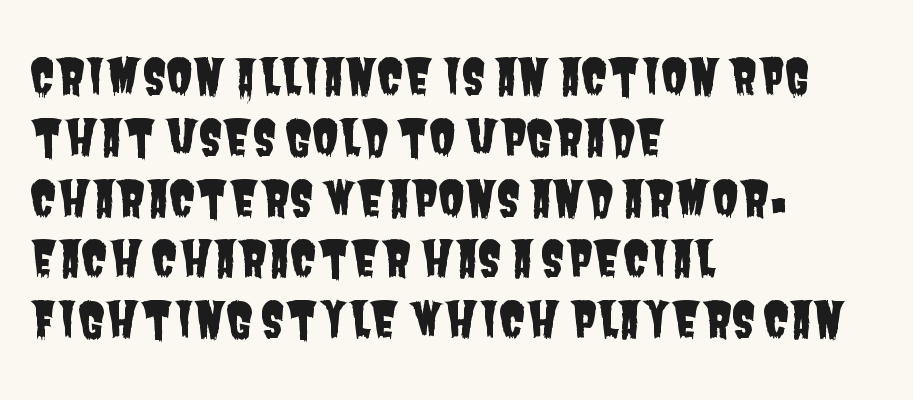
{"serif": "no", "width": "condensed", "stroke_contrast": "low", "x_height": "large", "monospaced": "no", "underline": "no", "align": "left", "line_spacing_ratio": 1.24, "letter_spacing": "normal", "letter_spacing_em": 0.0, "glyph_px": 49}
